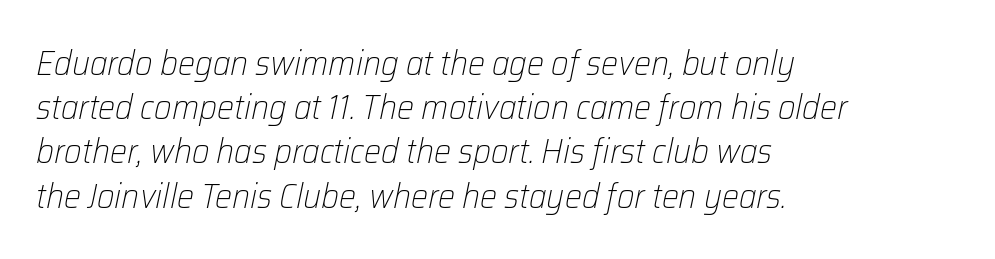
The image shows 34 px light type, italic (leaning right); set left-aligned, normal line spacing (1.3x), normal letter spacing, not underlined; low stroke contrast and a medium x-height.
